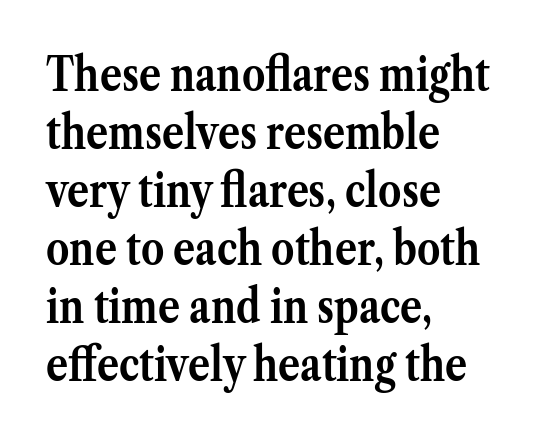
The image shows 46 px semibold serif type, upright; set left-aligned, normal line spacing (1.26x), normal letter spacing, not underlined; medium stroke contrast and a medium x-height.
